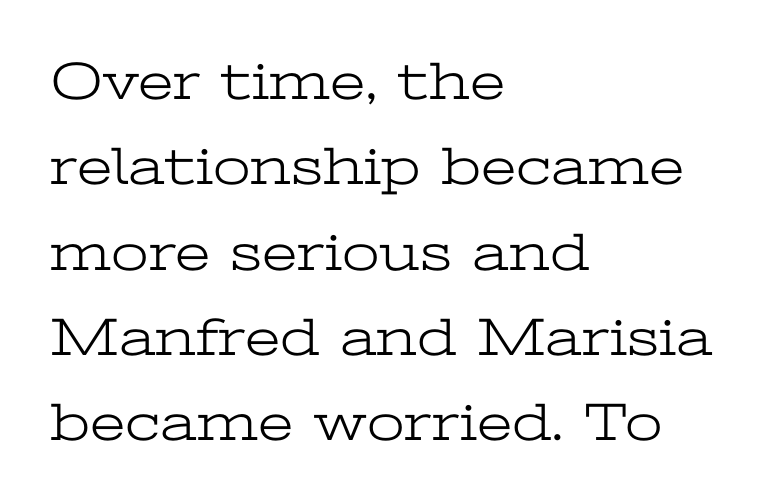
What stands out about the letter spacing? Nothing — it is the standard amount. Every stem runs plumb, perpendicular to the baseline. Heaviness? Minimal to ordinary, like unemphasized prose. Look at the bottom of the vertical strokes: they flare into serifs here. Horizontal bands of white between lines are of average thickness. Glance below the letters and you will spot only blank space.
